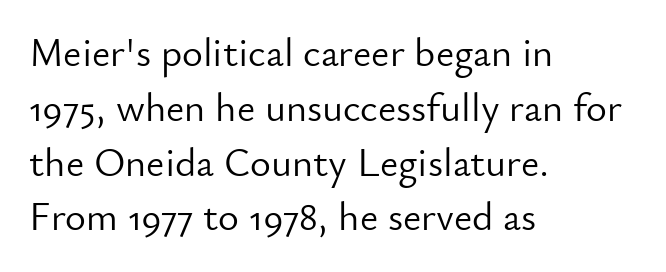
Style check: upright. Unbolded letterforms with no extra heft. The characters display no serif detailing; their extremities are plain. The typesetter chose a ragged-right arrangement here. Has an underline been added? It has not.
